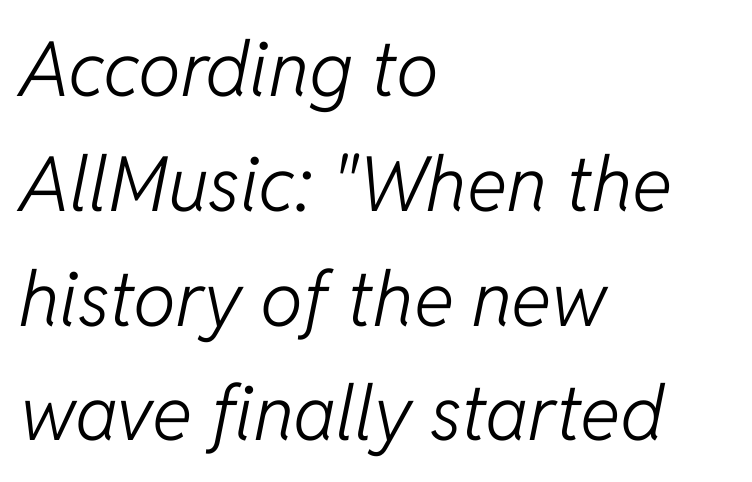
Q: Is the text bold? A: No.
Q: Is the text italic (slanted)? A: Yes, it leans right by about 11 degrees.
Q: Is the text underlined? A: No.
Q: How is the paragraph aligned? A: Left-aligned.
Q: Is the spacing between letters normal or unusually wide? A: Normal.
Q: Is the spacing between lines tight, normal or loose? A: Normal.
Q: Width (condensed, normal, or wide)? A: Normal.
Q: Stroke contrast? A: Low.
Q: x-height? A: Medium.
Q: Monospaced? A: No.
